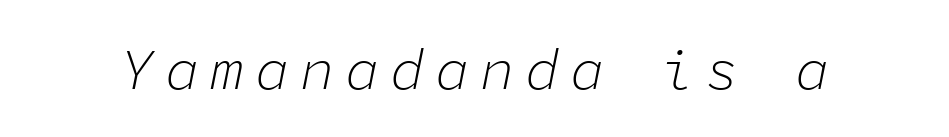
Q: Is the text bold? A: No.
Q: Is the text italic (slanted)? A: Yes, it leans right by about 11 degrees.
Q: Is the text underlined? A: No.
Q: Width (condensed, normal, or wide)? A: Normal.
Q: Stroke contrast? A: Low.
Q: x-height? A: Medium.
Q: Monospaced? A: Yes.
